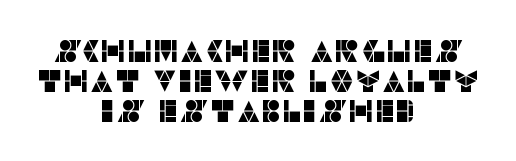
Font category for this specimen: sans-serif. Do the characters align in a grid? No, the font is proportional. Look at the tracking — it's just the regular setting, nothing added. No word sits above an underline. Tightly led — the rows are bunched.
